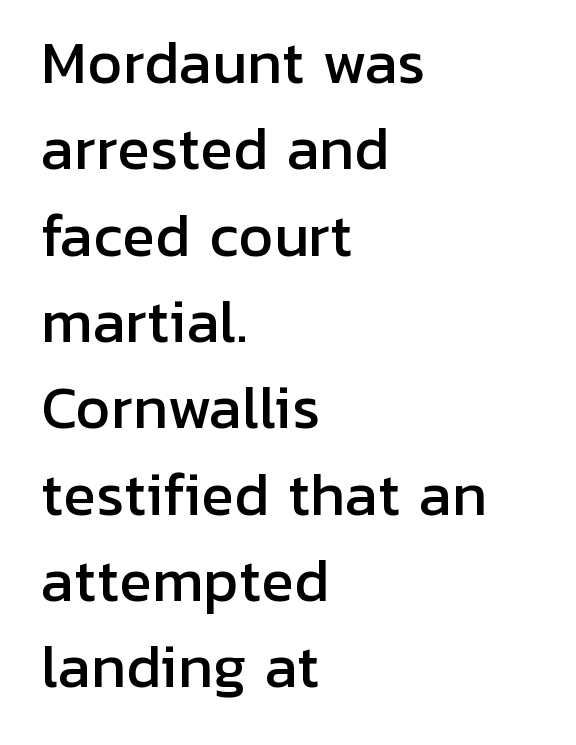
{"serif": "no", "italic": "no", "width": "normal", "stroke_contrast": "low", "x_height": "medium", "monospaced": "no", "underline": "no", "align": "left", "line_spacing": "normal", "line_spacing_ratio": 1.57, "letter_spacing": "normal", "letter_spacing_em": 0.0, "glyph_px": 55}
